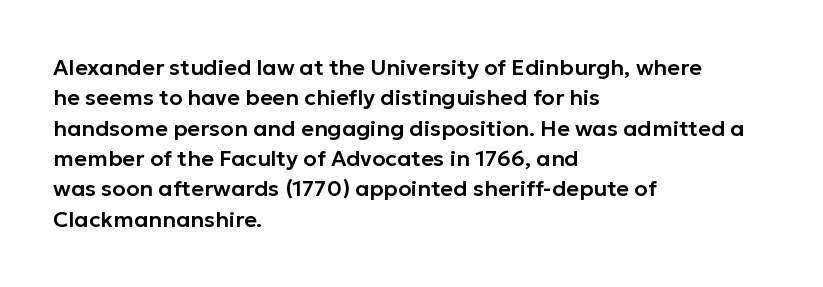
Descenders are the only things crossing below the line. The paragraph has a hard left edge and a soft right edge. Nothing unusual about the tracking: characters are spaced as the font intends. Vertically, the passage feels balanced, rows spaced as you'd expect. If you drew a line through each stem, it would be perfectly vertical.
